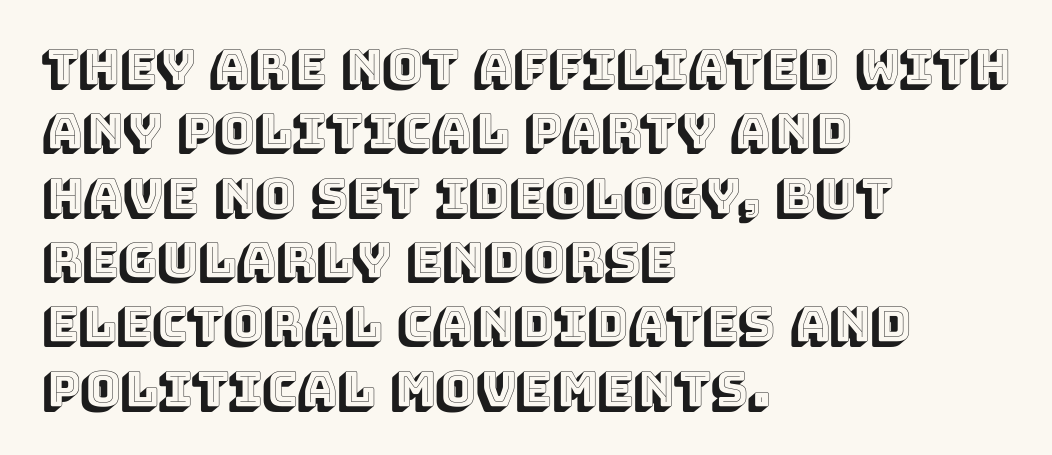
{"italic": "no", "width": "normal", "x_height": "large", "monospaced": "no", "underline": "no", "align": "left", "line_spacing": "normal", "line_spacing_ratio": 1.34, "letter_spacing": "normal", "letter_spacing_em": 0.0, "glyph_px": 48}
